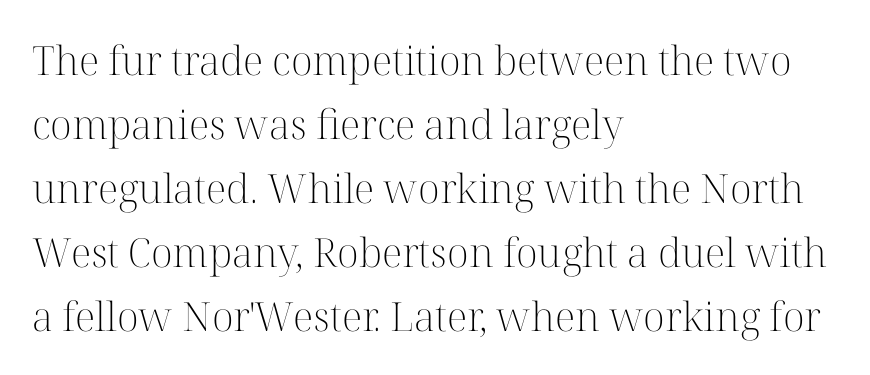
Q: Is the text bold? A: No.
Q: Is the text italic (slanted)? A: No, it is upright.
Q: Is the typeface a serif or a sans-serif typeface? A: Serif.
Q: Is the text underlined? A: No.
Q: How is the paragraph aligned? A: Left-aligned.
Q: Is the spacing between letters normal or unusually wide? A: Normal.
Q: Is the spacing between lines tight, normal or loose? A: Normal.
Q: Width (condensed, normal, or wide)? A: Normal.
Q: Stroke contrast? A: High.
Q: x-height? A: Medium.
Q: Monospaced? A: No.
